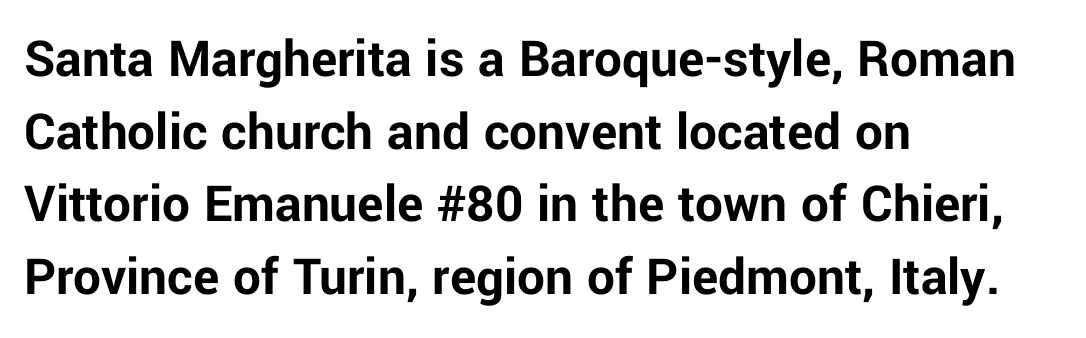
Rows of type keep a routine distance in the vertical direction. Its strokes are broad and dark, the hallmark of bold type. Note the varied advance widths — an 'i' is clearly narrower than an 'm'. Each word holds together tightly as a unit, with standard inter-letter gaps. Casual observation: everything's shoved over to the left. Grotesque or geometric, the face here clearly has no serifs.
